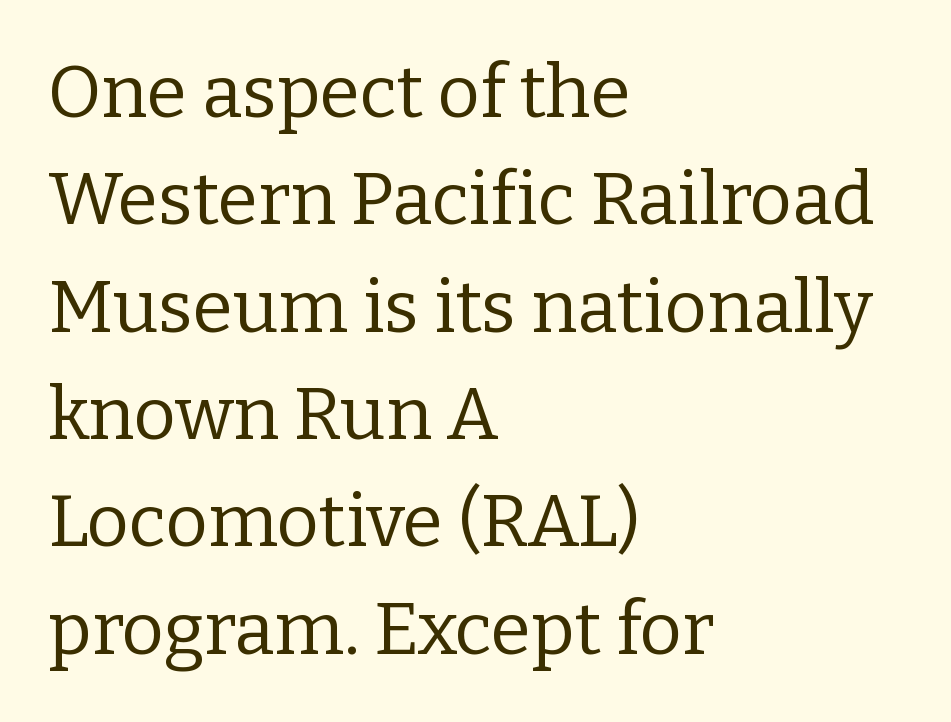
The image shows 73 px regular-weight serif type, upright; set left-aligned, normal line spacing (1.47x), normal letter spacing, not underlined; low stroke contrast and a medium x-height.
